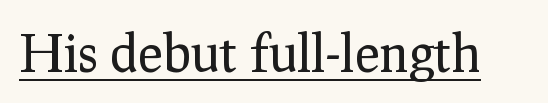
Q: Is the text bold? A: No.
Q: Is the text italic (slanted)? A: No, it is upright.
Q: Is the typeface a serif or a sans-serif typeface? A: Serif.
Q: Is the text underlined? A: Yes.
Q: Is the spacing between letters normal or unusually wide? A: Normal.
Q: Width (condensed, normal, or wide)? A: Normal.
Q: Stroke contrast? A: Low.
Q: x-height? A: Medium.
Q: Monospaced? A: No.
